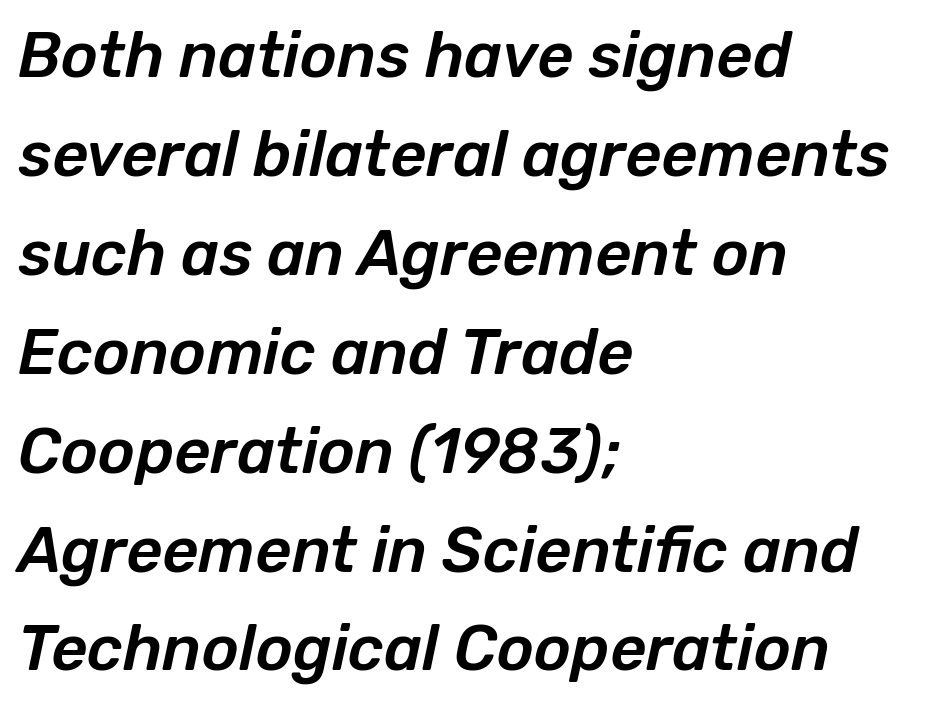
The image shows 63 px text type, italic (leaning right); set left-aligned, normal line spacing (1.57x), normal letter spacing, not underlined; low stroke contrast and a medium x-height.
